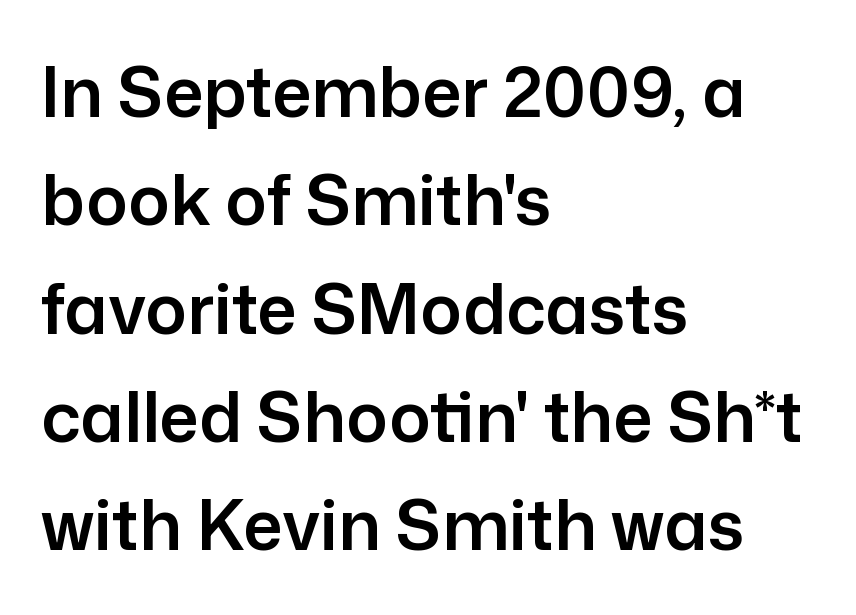
{"serif": "no", "italic": "no", "width": "normal", "stroke_contrast": "low", "x_height": "medium", "monospaced": "no", "underline": "no", "align": "left", "line_spacing": "normal", "line_spacing_ratio": 1.57, "letter_spacing": "normal", "letter_spacing_em": 0.0, "glyph_px": 69}
